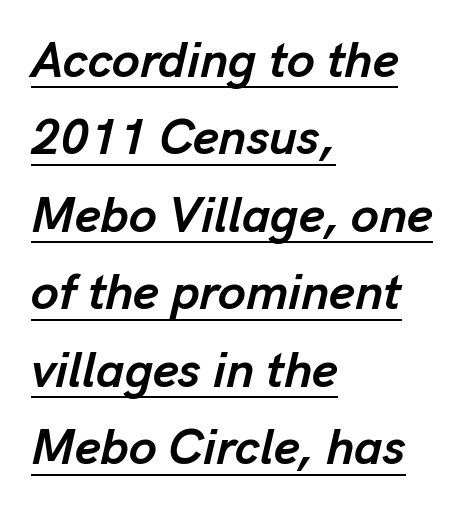
{"italic": "yes", "lean": "right", "slant_degrees": 13, "bold": "yes", "weight": "semibold", "width": "normal", "stroke_contrast": "low", "x_height": "medium", "monospaced": "no", "underline": "yes", "align": "left", "line_spacing": "normal", "line_spacing_ratio": 1.55, "letter_spacing": "normal", "letter_spacing_em": 0.0, "glyph_px": 50}
